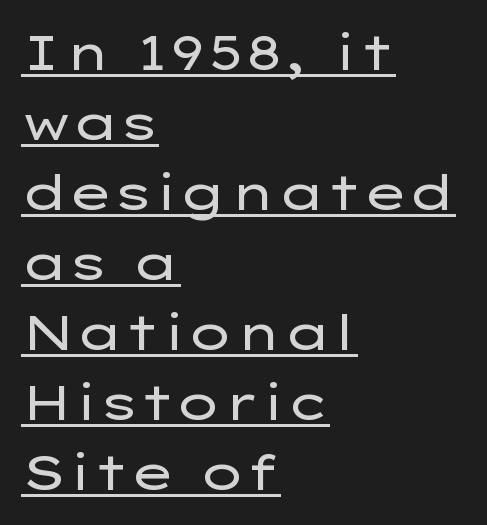
Posture: upright roman. Emphasis is given by a line drawn under the lettering. The font is comparable to plain body text, perhaps lighter. You could call the tracking neutral — neither tight nor loose.
